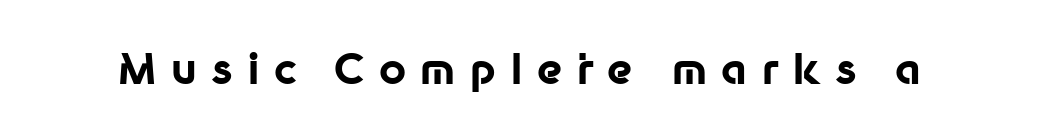
The image shows 42 px bold sans-serif type, upright; set unusually wide letter spacing (+0.33 em), not underlined; low stroke contrast and a medium x-height.
